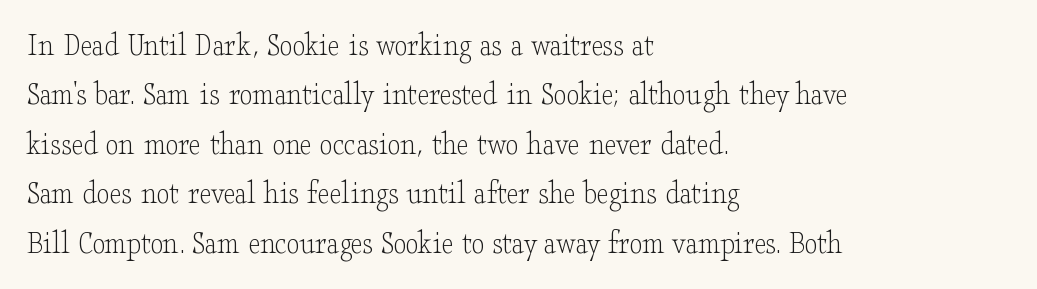
{"serif": "yes", "italic": "no", "bold": "no", "weight": "light", "width": "wide", "stroke_contrast": "low", "x_height": "small", "monospaced": "no", "underline": "no", "align": "left", "line_spacing": "normal", "line_spacing_ratio": 1.5, "letter_spacing": "normal", "letter_spacing_em": 0.0, "glyph_px": 33}
